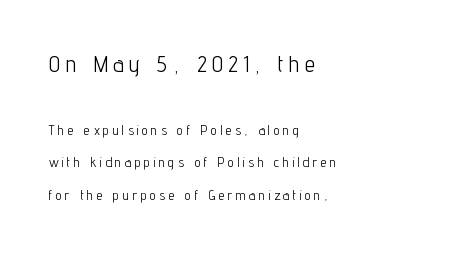
The image shows 23 px text type, upright; set left-aligned, loose line spacing (2.32x), unusually wide letter spacing (+0.24 em), not underlined; the first (top) block is 1.64x larger.
